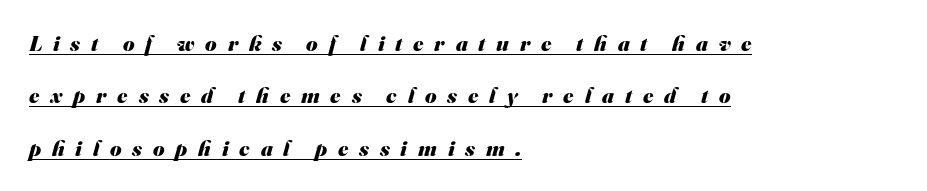
Casual observation: everything's shoved over to the left. The rendering uses a bold face; every stroke is thick and dark. How are the letters spaced? Widely, with obvious added tracking. Each line of the rendering has a horizontal stroke beneath the glyphs. If you measured baseline to baseline, you'd find a long distance.
